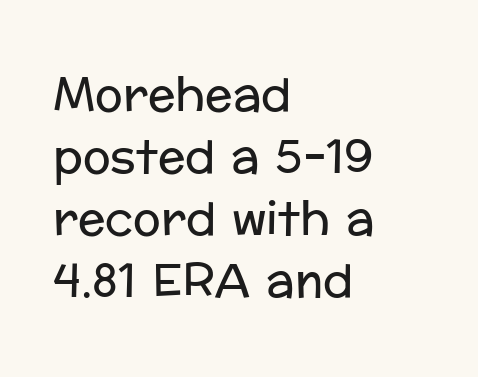
The typesetting does not lean heavy: it is not bold. Varying glyph widths throughout — classic text-font behaviour. You could call the tracking neutral — neither tight nor loose. The letters stand straight up with perfectly vertical stems. No word sits above an underline.
